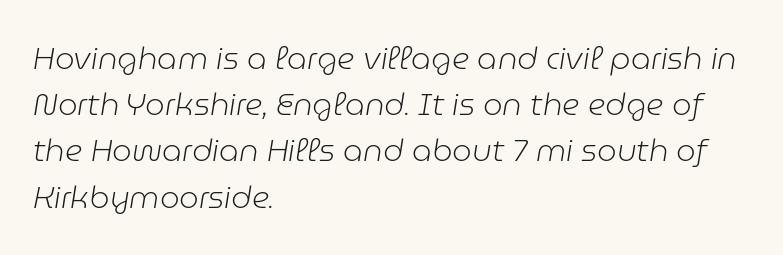
Q: Is the text bold? A: No.
Q: Is the text italic (slanted)? A: Yes, it leans right by about 9 degrees.
Q: Is the text underlined? A: No.
Q: How is the paragraph aligned? A: Left-aligned.
Q: Is the spacing between letters normal or unusually wide? A: Normal.
Q: Is the spacing between lines tight, normal or loose? A: Normal.
Q: Width (condensed, normal, or wide)? A: Normal.
Q: Stroke contrast? A: Low.
Q: x-height? A: Medium.
Q: Monospaced? A: No.
